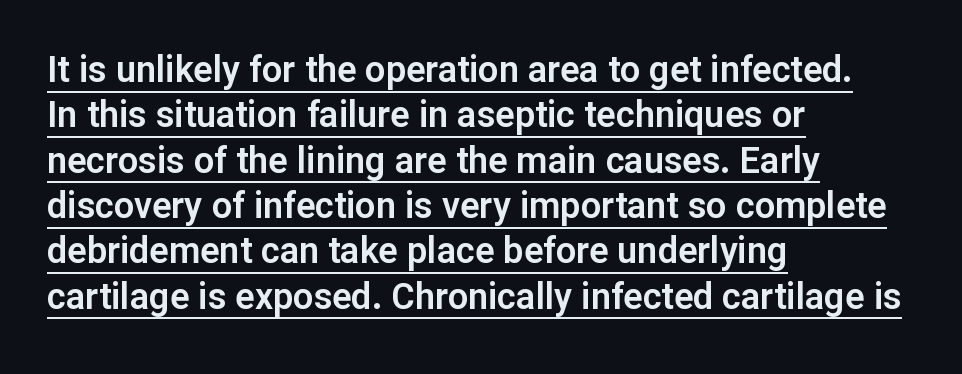
The image shows 36 px sans-serif type, upright; set left-aligned, normal line spacing (1.26x), normal letter spacing, underlined; low stroke contrast and a medium x-height.
